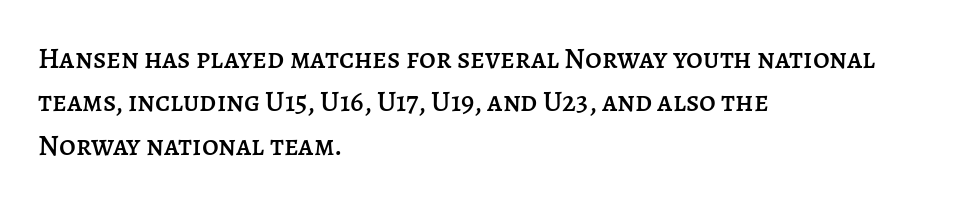
The type sits square on the baseline with zero lean. Has an underline been added? It has not. Line starts are locked; line ends wander. The passage shown is typed in a proportional face where columns would drift. This sample keeps an unexceptional amount of space between lines.
